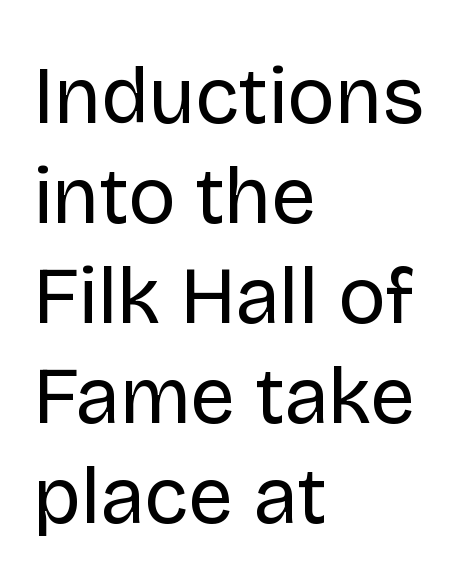
{"serif": "no", "italic": "no", "bold": "no", "weight": "regular", "width": "normal", "stroke_contrast": "low", "x_height": "large", "monospaced": "no", "underline": "no", "align": "left", "line_spacing": "normal", "line_spacing_ratio": 1.25, "letter_spacing": "normal", "letter_spacing_em": 0.0, "glyph_px": 80}
